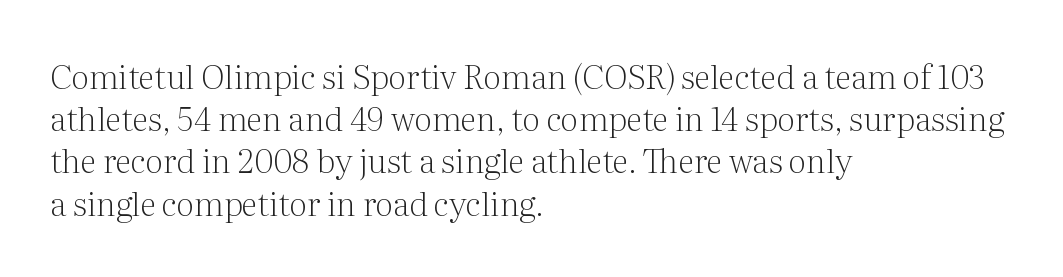
Q: Is the text bold? A: No.
Q: Is the text italic (slanted)? A: No, it is upright.
Q: Is the typeface a serif or a sans-serif typeface? A: Serif.
Q: Is the text underlined? A: No.
Q: How is the paragraph aligned? A: Left-aligned.
Q: Is the spacing between letters normal or unusually wide? A: Normal.
Q: Is the spacing between lines tight, normal or loose? A: Normal.
Q: Width (condensed, normal, or wide)? A: Normal.
Q: Stroke contrast? A: Medium.
Q: x-height? A: Medium.
Q: Monospaced? A: No.
